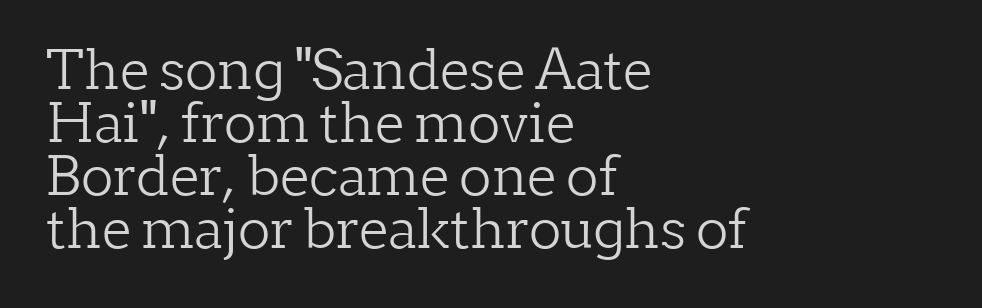
Q: Is the text bold? A: No.
Q: Is the text italic (slanted)? A: No, it is upright.
Q: Is the typeface a serif or a sans-serif typeface? A: Serif.
Q: Is the text underlined? A: No.
Q: How is the paragraph aligned? A: Left-aligned.
Q: Is the spacing between letters normal or unusually wide? A: Normal.
Q: Is the spacing between lines tight, normal or loose? A: Tight.
Q: Width (condensed, normal, or wide)? A: Normal.
Q: Stroke contrast? A: Low.
Q: x-height? A: Medium.
Q: Monospaced? A: No.
